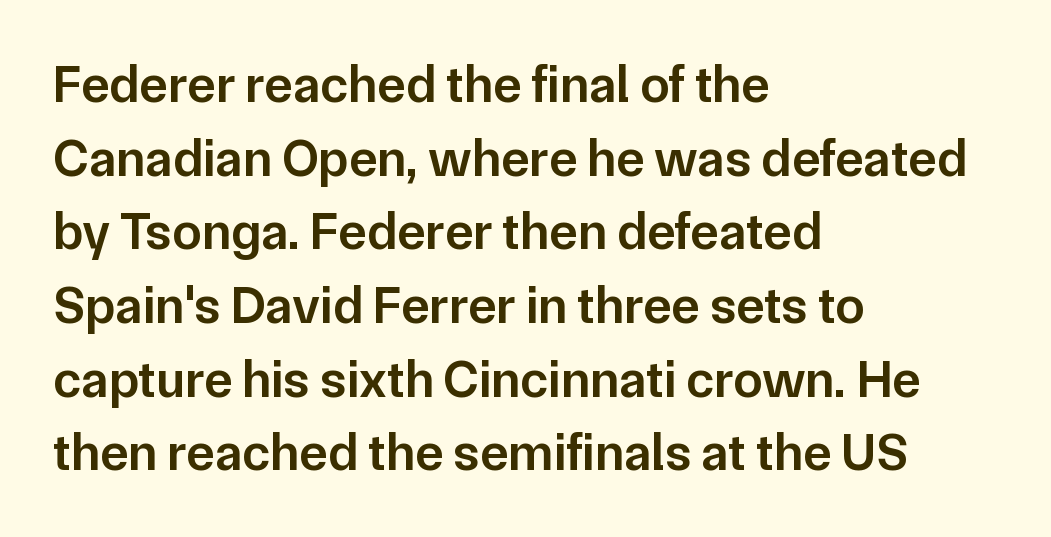
Letter spacing: default. This block has exactly the height ordinary leading produces. Bold? Not quite — semibold, heavier than regular but stopping short. Lines of text with bare space underneath. The letters carry no serifs — their stems end cleanly without finishing strokes. Compared with a centered layout, this one pins lines to the left instead.
